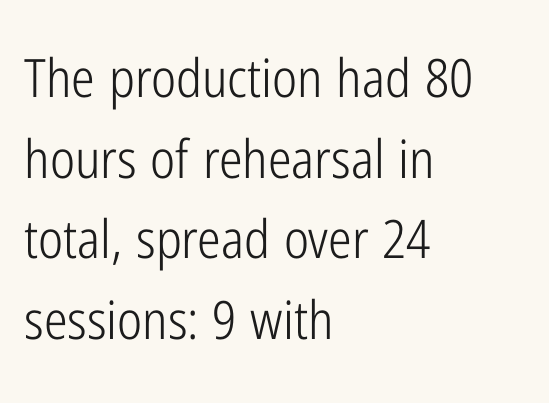
Q: Is the text bold? A: No.
Q: Is the text italic (slanted)? A: No, it is upright.
Q: Is the typeface a serif or a sans-serif typeface? A: Sans-serif.
Q: Is the text underlined? A: No.
Q: How is the paragraph aligned? A: Left-aligned.
Q: Is the spacing between letters normal or unusually wide? A: Normal.
Q: Is the spacing between lines tight, normal or loose? A: Normal.
Q: Width (condensed, normal, or wide)? A: Condensed.
Q: Stroke contrast? A: Low.
Q: x-height? A: Medium.
Q: Monospaced? A: No.
